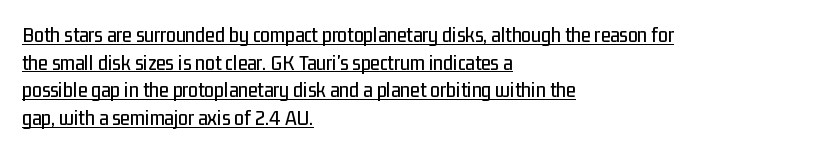
{"italic": "no", "underline": "yes", "align": "left", "line_spacing": "normal", "line_spacing_ratio": 1.26, "letter_spacing": "normal", "letter_spacing_em": 0.0, "glyph_px": 22}
